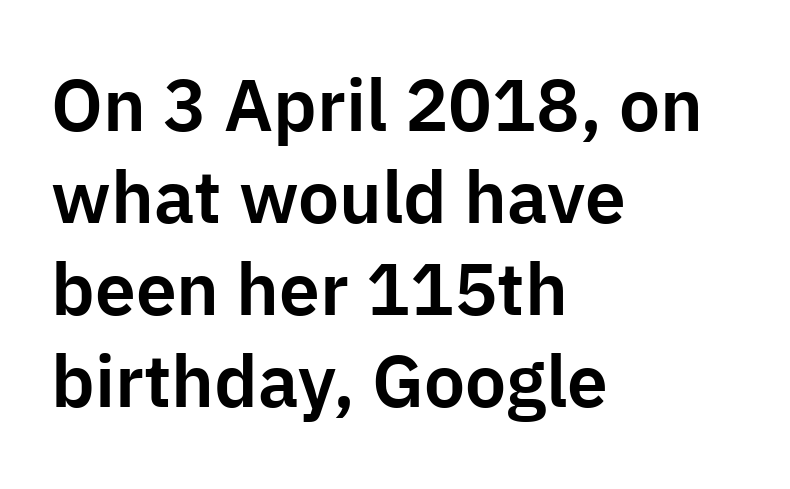
The image shows 73 px sans-serif type, upright; set left-aligned, normal line spacing (1.26x), normal letter spacing, not underlined; low stroke contrast and a medium x-height.
